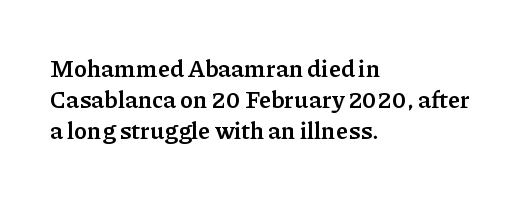
If you measured baseline to baseline, you'd find a middling distance. The specimen reads as upright at a glance. Glyph-to-glyph distance matches everyday printed text. Heavy, bold letterforms. Each row of text sits above clean, open space.
